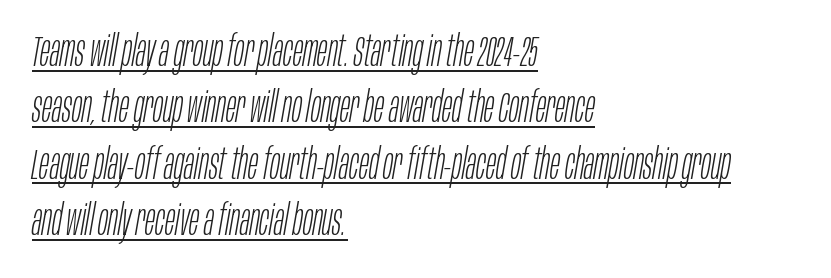
Q: Is the text bold? A: No.
Q: Is the text italic (slanted)? A: Yes, it leans right by about 10 degrees.
Q: Is the text underlined? A: Yes.
Q: How is the paragraph aligned? A: Left-aligned.
Q: Is the spacing between letters normal or unusually wide? A: Normal.
Q: Is the spacing between lines tight, normal or loose? A: Normal.
Q: Width (condensed, normal, or wide)? A: Condensed.
Q: Stroke contrast? A: Low.
Q: x-height? A: Large.
Q: Monospaced? A: No.
